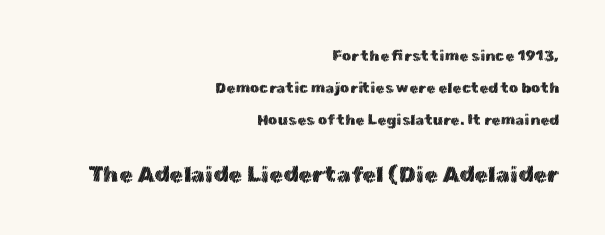
{"italic": "no", "underline": "no", "align": "right", "line_spacing": "loose", "line_spacing_ratio": 2.13, "letter_spacing": "normal", "letter_spacing_em": 0.0, "larger_block": "second", "size_ratio": 1.53, "glyph_px": 23}
